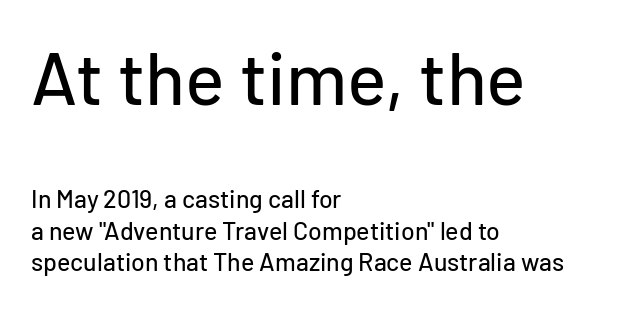
Q: Is the text italic (slanted)? A: No, it is upright.
Q: Is the typeface a serif or a sans-serif typeface? A: Sans-serif.
Q: Is the text underlined? A: No.
Q: How is the paragraph aligned? A: Left-aligned.
Q: Is the spacing between letters normal or unusually wide? A: Normal.
Q: Is the spacing between lines tight, normal or loose? A: Normal.
Q: Which block of text is set in a larger size, the first (top) or the second (bottom)? A: The first (top) one.
Q: Width (condensed, normal, or wide)? A: Normal.
Q: Stroke contrast? A: Low.
Q: x-height? A: Medium.
Q: Monospaced? A: No.
